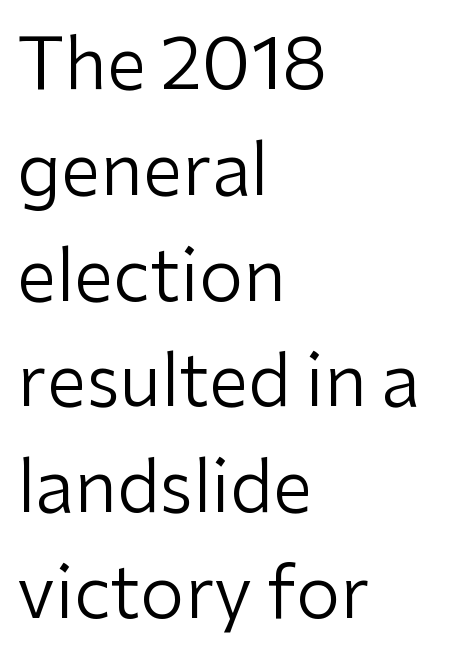
The image shows 71 px regular-weight sans-serif type, upright; set left-aligned, normal line spacing (1.49x), normal letter spacing, not underlined; low stroke contrast and a medium x-height.
